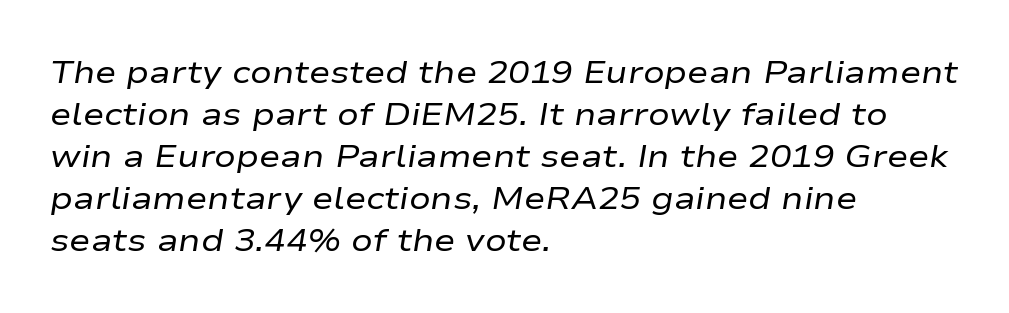
The image shows 32 px regular-weight, wide type, italic (leaning right); set left-aligned, normal line spacing (1.31x), normal letter spacing, not underlined; low stroke contrast and a medium x-height.
